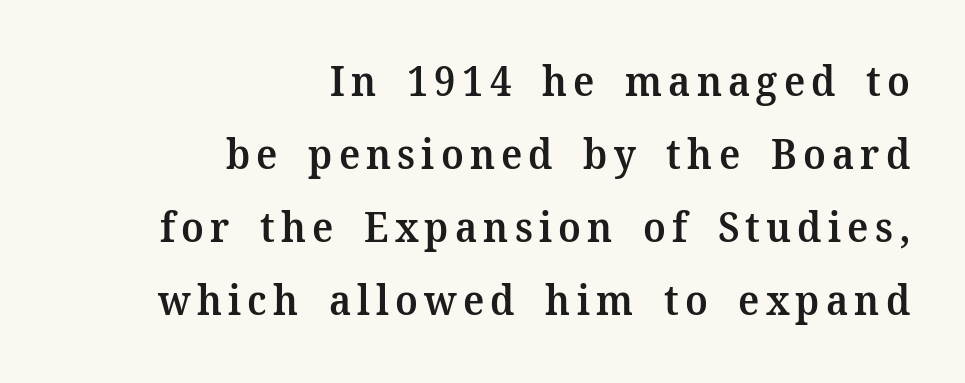
Rule under the text: the space is simply empty. Varying glyph widths throughout — classic text-font behaviour. Heft: intermediate — a semibold. Is this a sans? No — the strokes have serifs.
